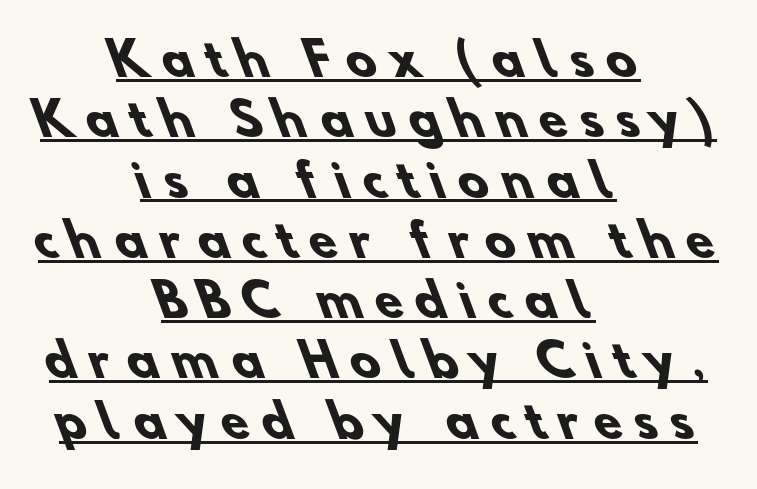
Inter-character spacing is expanded well beyond the font's built-in metrics. How would I describe the line gaps? Plain and ordinary. Stroke terminals: plain, sans-serif. These lines carry a lot of weight — the face is fully bold. Leftover space on each line is divided equally before and after the words. The lettering is marked with a stroke running underneath it.
